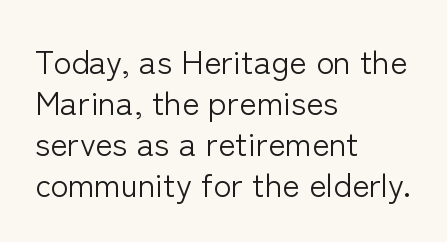
Visually the block forms a straight wall on the left and a jagged coastline on the right. Varying glyph widths throughout — classic text-font behaviour. If you drew a line through each stem, it would be perfectly vertical. These lines keep a tight, regular rhythm from letter to letter.
